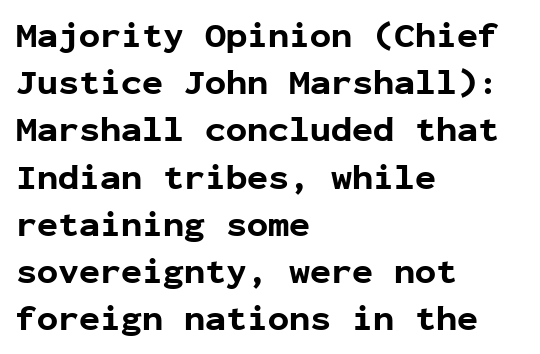
{"serif": "no", "italic": "no", "bold": "yes", "weight": "bold", "width": "normal", "stroke_contrast": "low", "x_height": "medium", "monospaced": "yes", "underline": "no", "align": "left", "line_spacing": "normal", "line_spacing_ratio": 1.35, "letter_spacing": "normal", "letter_spacing_em": 0.0, "glyph_px": 35}
